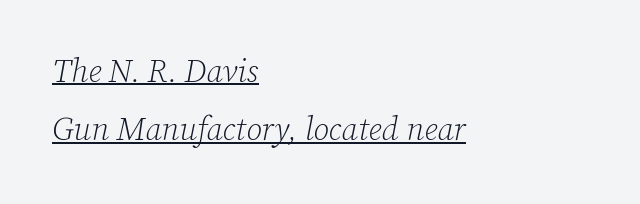
{"serif": "yes", "italic": "yes", "lean": "right", "slant_degrees": 12, "bold": "no", "weight": "light", "width": "normal", "stroke_contrast": "low", "x_height": "medium", "monospaced": "no", "underline": "yes", "align": "left", "line_spacing_ratio": 1.82, "letter_spacing": "normal", "letter_spacing_em": 0.0, "glyph_px": 32}
